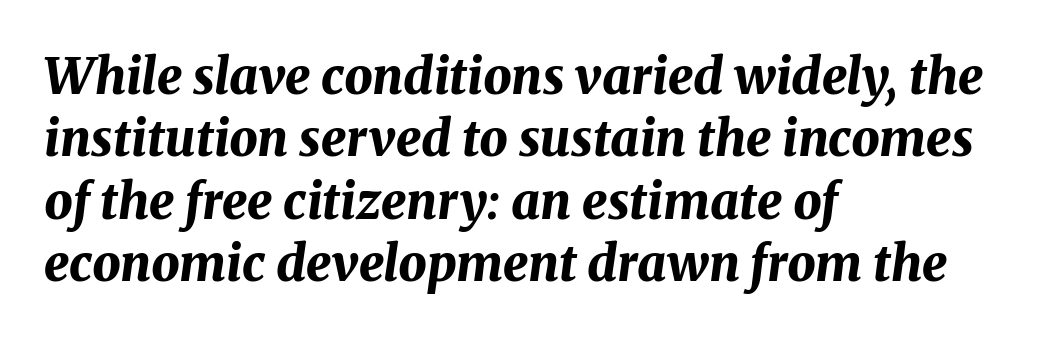
A typesetter would call this proportional, since set widths differ per character. The text block is weighted toward the left margin, trailing off unevenly rightward. Looking at the ascenders, they clearly lean. Type without underlining. Vertically, the passage feels balanced, rows spaced as you'd expect.
